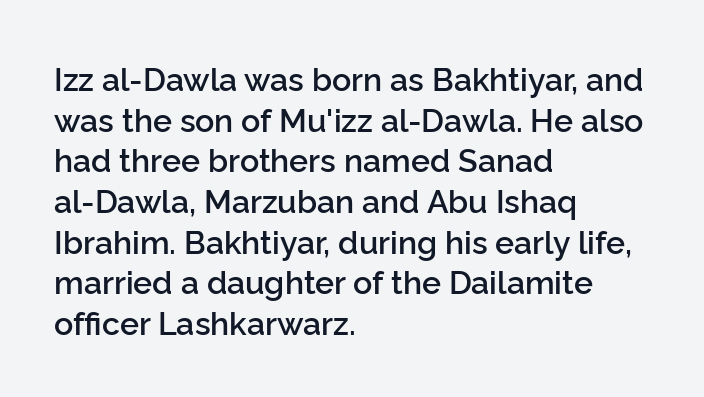
The letterforms sit shoulder to shoulder at normal distance. Every stem runs plumb, perpendicular to the baseline. Lines of text with bare space underneath. Vertical spacing — default.
